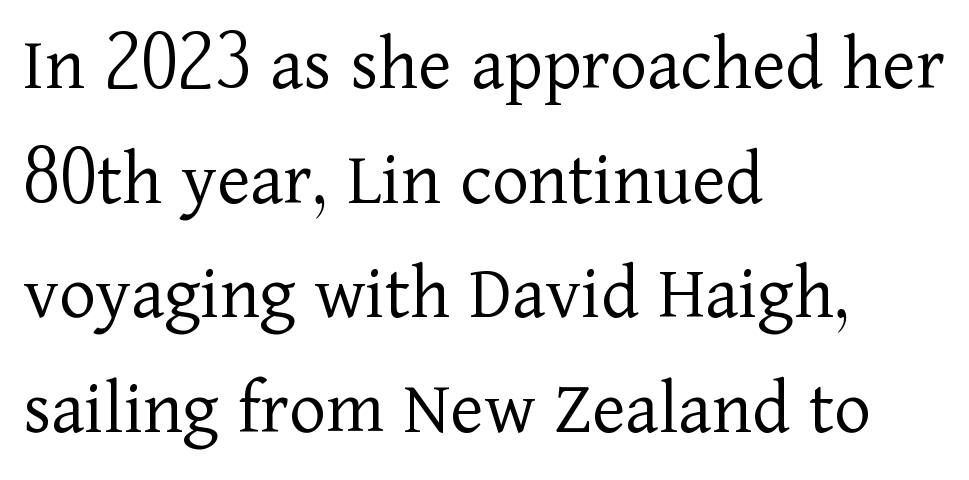
The image shows 79 px light serif type, upright; set left-aligned, normal line spacing (1.45x), normal letter spacing, not underlined; low stroke contrast and a medium x-height.
